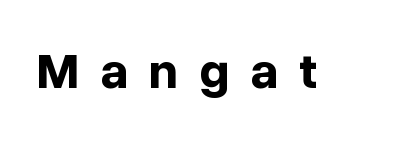
Does the lettering tilt? It doesn't — this is upright. Anything drawn beneath the words? Only blank space. Typesetter's note: full bold, strokes at maximum text heaviness. The designer went with a sans here, leaving each stem footless. Looks like regular typesetting: each glyph gets only the width it needs. The horizontal fit of the characters is loose and conspicuously gappy.
